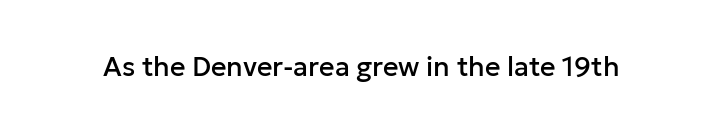
{"italic": "no", "underline": "no", "letter_spacing": "normal", "letter_spacing_em": 0.0, "glyph_px": 27}
